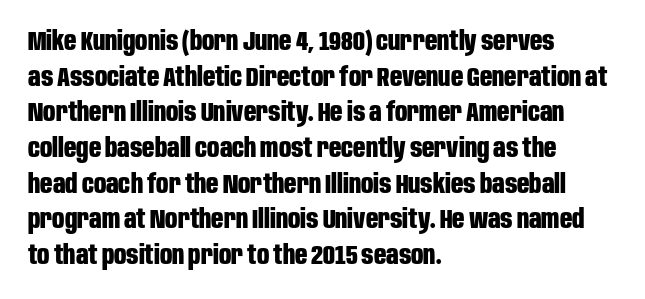
The image shows 27 px bold type, upright; set left-aligned, normal line spacing (1.32x), normal letter spacing, not underlined.
